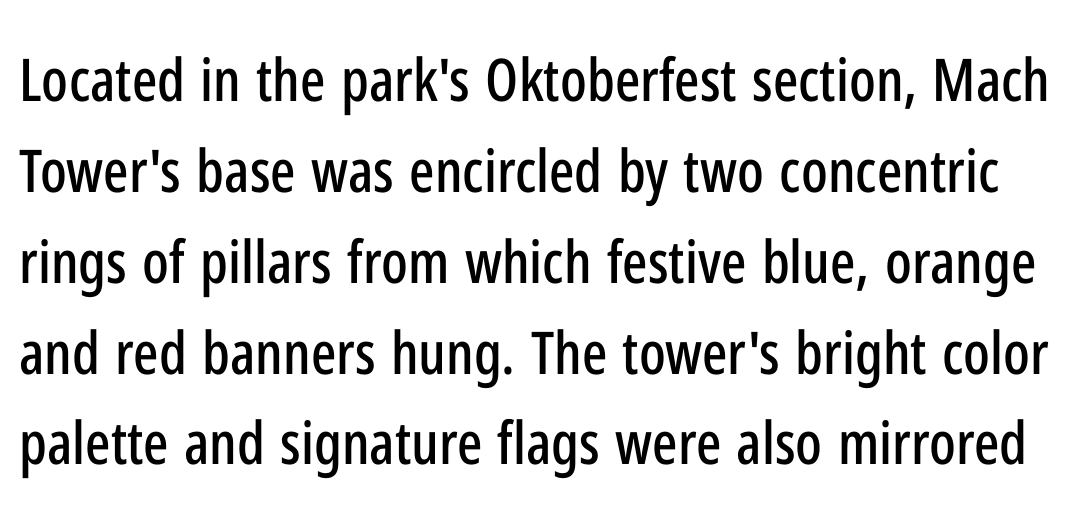
The specimen omits any rule beneath the text block's lines. Students, observe: this is what conventionally led text looks like. The specimen reads as upright at a glance. Characters follow at the spacing the type designer built in.
